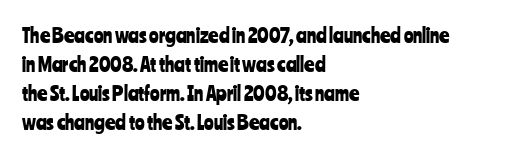
The image shows 20 px text type, upright; set left-aligned, normal line spacing (1.45x), normal letter spacing, not underlined.
